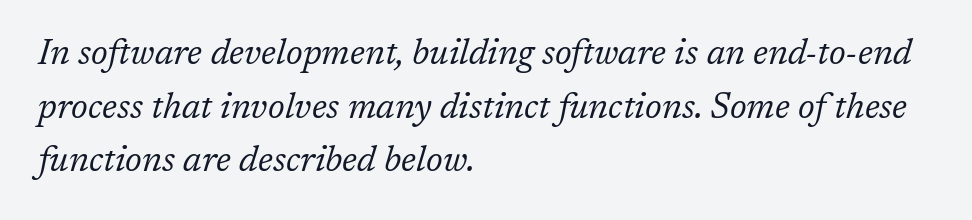
Q: Is the text bold? A: No.
Q: Is the text italic (slanted)? A: Yes, it leans right by about 17 degrees.
Q: Is the typeface a serif or a sans-serif typeface? A: Serif.
Q: Is the text underlined? A: No.
Q: How is the paragraph aligned? A: Left-aligned.
Q: Is the spacing between letters normal or unusually wide? A: Normal.
Q: Is the spacing between lines tight, normal or loose? A: Normal.
Q: Width (condensed, normal, or wide)? A: Normal.
Q: Stroke contrast? A: Low.
Q: x-height? A: Medium.
Q: Monospaced? A: No.
